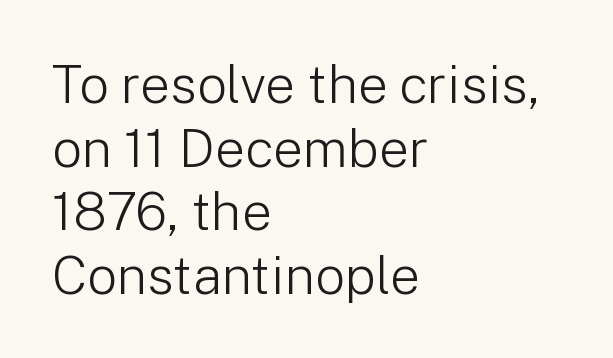
The image shows 53 px light sans-serif type, upright; set left-aligned, line spacing 1.2x, normal letter spacing, not underlined; low stroke contrast and a medium x-height.
